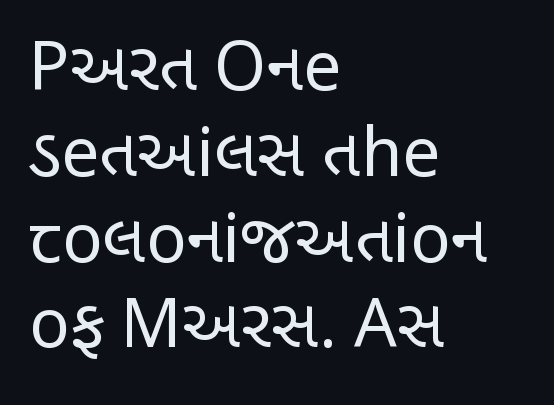
Q: Is the text bold? A: No.
Q: Is the text italic (slanted)? A: No, it is upright.
Q: Is the typeface a serif or a sans-serif typeface? A: Sans-serif.
Q: Is the text underlined? A: No.
Q: How is the paragraph aligned? A: Left-aligned.
Q: Is the spacing between letters normal or unusually wide? A: Normal.
Q: Is the spacing between lines tight, normal or loose? A: Normal.
Q: Width (condensed, normal, or wide)? A: Condensed.
Q: Stroke contrast? A: Low.
Q: x-height? A: Large.
Q: Monospaced? A: No.
